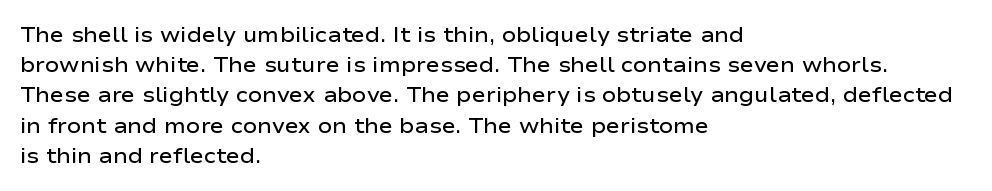
Q: Is the text bold? A: Semi-bold.
Q: Is the text italic (slanted)? A: No, it is upright.
Q: Is the text underlined? A: No.
Q: How is the paragraph aligned? A: Left-aligned.
Q: Is the spacing between letters normal or unusually wide? A: Normal.
Q: Is the spacing between lines tight, normal or loose? A: Normal.
